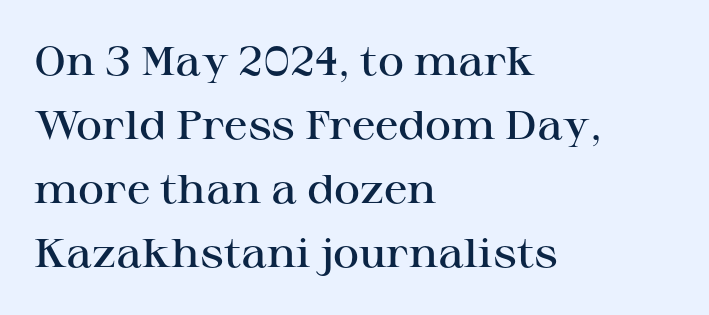
{"serif": "yes", "italic": "no", "bold": "semi", "weight": "semibold", "width": "wide", "stroke_contrast": "high", "x_height": "medium", "monospaced": "no", "underline": "no", "align": "left", "line_spacing": "normal", "line_spacing_ratio": 1.6, "letter_spacing": "normal", "letter_spacing_em": 0.0, "glyph_px": 40}
